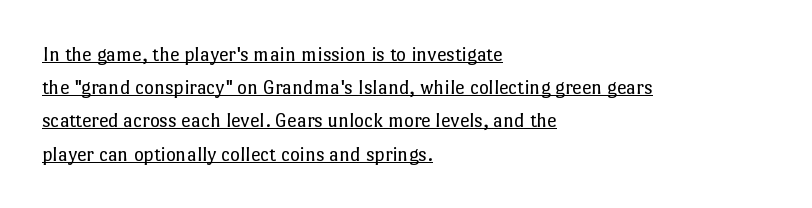
Think standard paragraph weight, or any step lighter than that. The typography opts for an upright posture over an oblique one. The rag falls on the right side of this text block. The face used here appears with an underline applied. Leading: standard. Here the glyphs are tracked normally, forming tight word shapes.
